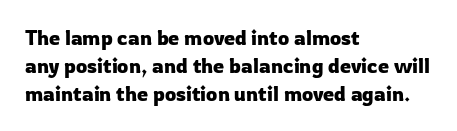
Q: Is the text italic (slanted)? A: No, it is upright.
Q: Is the text underlined? A: No.
Q: How is the paragraph aligned? A: Left-aligned.
Q: Is the spacing between letters normal or unusually wide? A: Normal.
Q: Is the spacing between lines tight, normal or loose? A: Normal.
